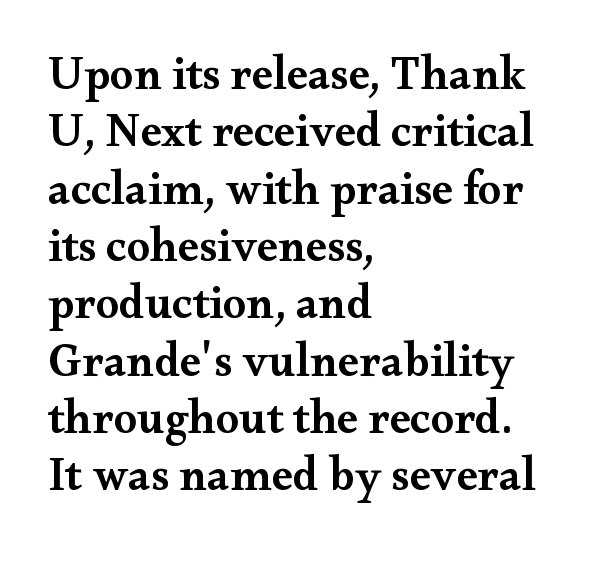
A bit beefed up — I'd call it semibold rather than bold. Has an underline been added? It has not. The passage is arranged the way most books set body copy — flush left. A serif font was chosen for this passage. No italicization has been applied; the sample stays upright.
